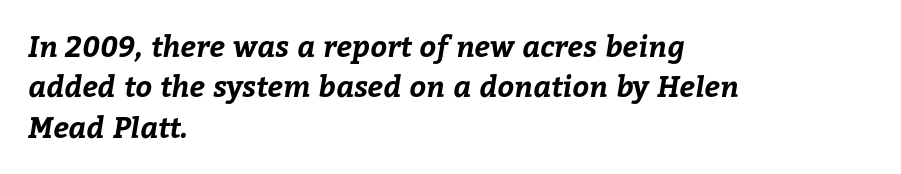
Does the leading feel generous? No, just average. Heavy, bold letterforms. Is this a fixed-width face? No — the glyphs have proportional, varying widths. A student would call this left alignment; a typographer would say flush left, rag right.
